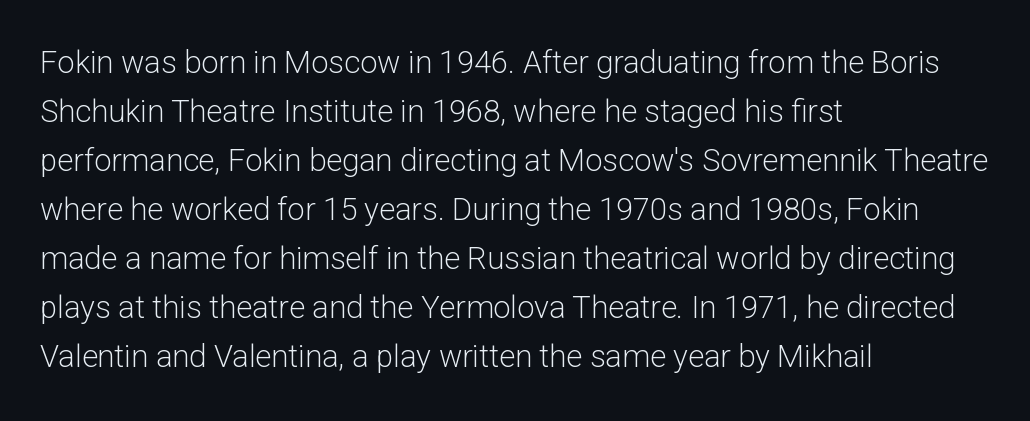
Q: Is the text bold? A: No.
Q: Is the text italic (slanted)? A: No, it is upright.
Q: Is the typeface a serif or a sans-serif typeface? A: Sans-serif.
Q: Is the text underlined? A: No.
Q: How is the paragraph aligned? A: Left-aligned.
Q: Is the spacing between letters normal or unusually wide? A: Normal.
Q: Is the spacing between lines tight, normal or loose? A: Normal.
Q: Width (condensed, normal, or wide)? A: Normal.
Q: Stroke contrast? A: Low.
Q: x-height? A: Medium.
Q: Monospaced? A: No.
